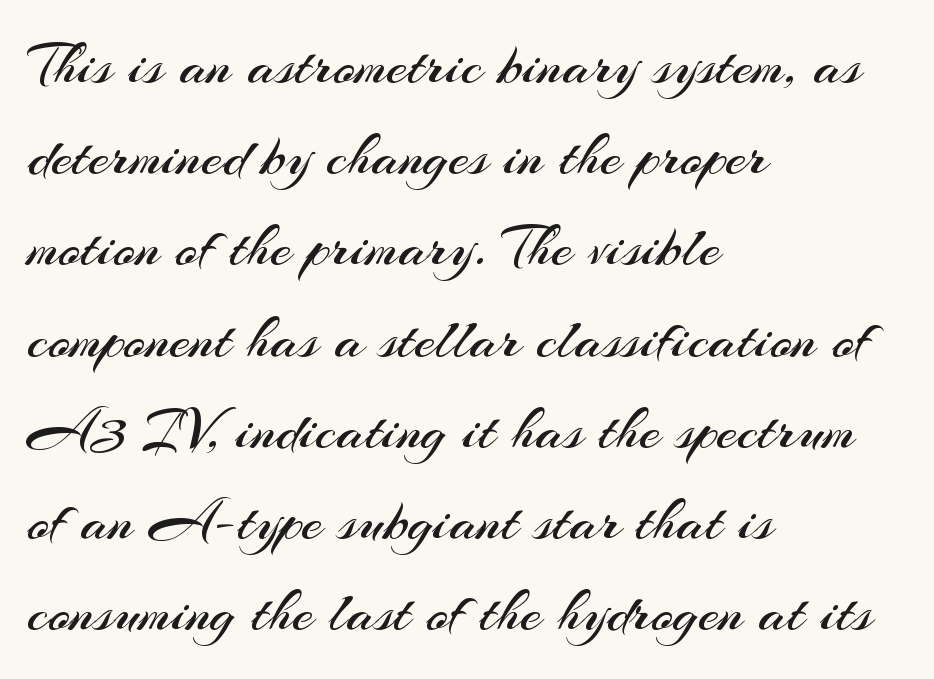
Q: Is the text bold? A: No.
Q: Is the text italic (slanted)? A: Yes.
Q: Is the typeface a serif or a sans-serif typeface? A: Sans-serif.
Q: Is the text underlined? A: No.
Q: How is the paragraph aligned? A: Left-aligned.
Q: Is the spacing between letters normal or unusually wide? A: Normal.
Q: Is the spacing between lines tight, normal or loose? A: Normal.
Q: Width (condensed, normal, or wide)? A: Normal.
Q: Stroke contrast? A: Medium.
Q: x-height? A: Small.
Q: Monospaced? A: No.
